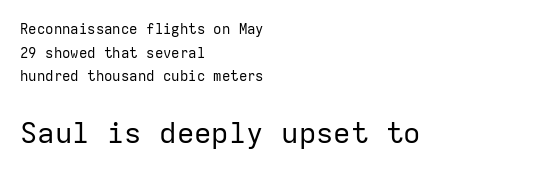
Q: Is the text bold? A: No.
Q: Is the text italic (slanted)? A: No, it is upright.
Q: Is the typeface a serif or a sans-serif typeface? A: Sans-serif.
Q: Is the text underlined? A: No.
Q: How is the paragraph aligned? A: Left-aligned.
Q: Is the spacing between letters normal or unusually wide? A: Normal.
Q: Is the spacing between lines tight, normal or loose? A: Normal.
Q: Which block of text is set in a larger size, the first (top) or the second (bottom)? A: The second (bottom) one.
Q: Width (condensed, normal, or wide)? A: Normal.
Q: Stroke contrast? A: Low.
Q: x-height? A: Medium.
Q: Monospaced? A: Yes.
